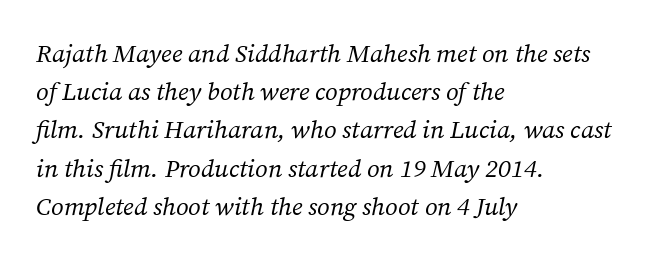
Q: Is the text bold? A: No.
Q: Is the text italic (slanted)? A: Yes, it leans right by about 12 degrees.
Q: Is the text underlined? A: No.
Q: How is the paragraph aligned? A: Left-aligned.
Q: Is the spacing between letters normal or unusually wide? A: Normal.
Q: Is the spacing between lines tight, normal or loose? A: Normal.
